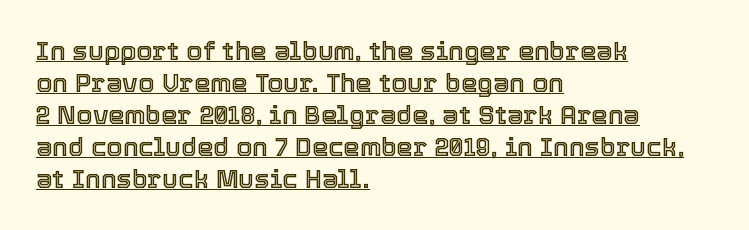
{"italic": "no", "underline": "yes", "align": "left", "line_spacing_ratio": 1.23, "letter_spacing": "normal", "letter_spacing_em": 0.0, "glyph_px": 26}
